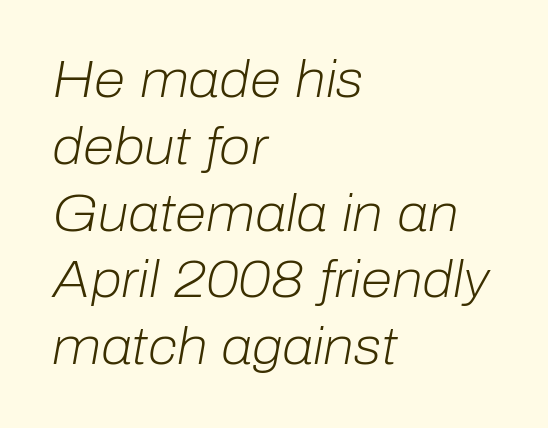
The letters look calm and open, with moderate or lighter stems. Casual observation: everything's shoved over to the left. Only glyphs here, with clear space below each row. Honestly, the row spacing looks completely unremarkable.
